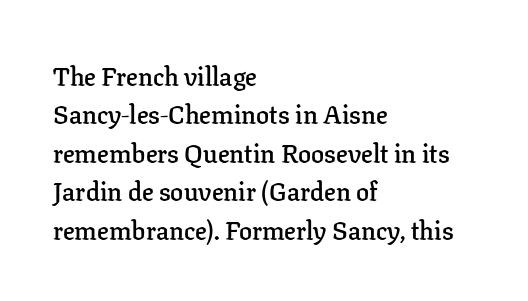
{"italic": "no", "bold": "semi", "underline": "no", "align": "left", "line_spacing": "normal", "line_spacing_ratio": 1.48, "letter_spacing": "normal", "letter_spacing_em": 0.0, "glyph_px": 26}
